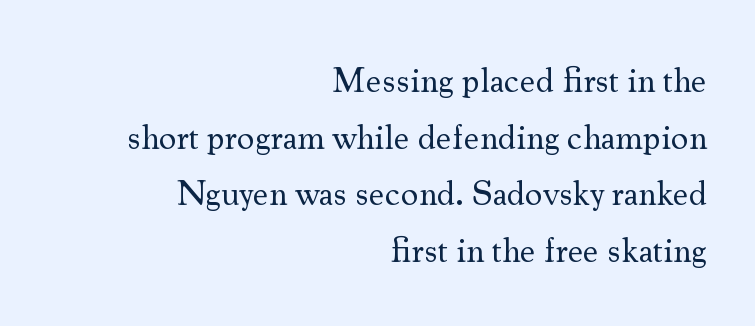
A bare baseline throughout the passage. A quiet, ordinary-to-light weight characterises the typeface. This rendering employs a face with finishing strokes, i.e., a serif. The axis of the letterforms is exactly vertical. Evenly set lines give the paragraph a standard silhouette.
